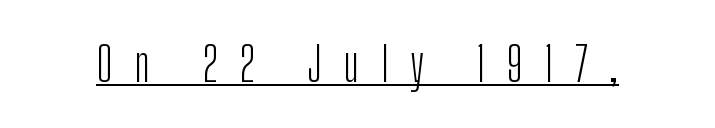
Q: Is the text bold? A: No.
Q: Is the text italic (slanted)? A: No, it is upright.
Q: Is the typeface a serif or a sans-serif typeface? A: Sans-serif.
Q: Is the text underlined? A: Yes.
Q: Is the spacing between letters normal or unusually wide? A: Unusually wide.
Q: Width (condensed, normal, or wide)? A: Condensed.
Q: Stroke contrast? A: Low.
Q: x-height? A: Medium.
Q: Monospaced? A: No.
